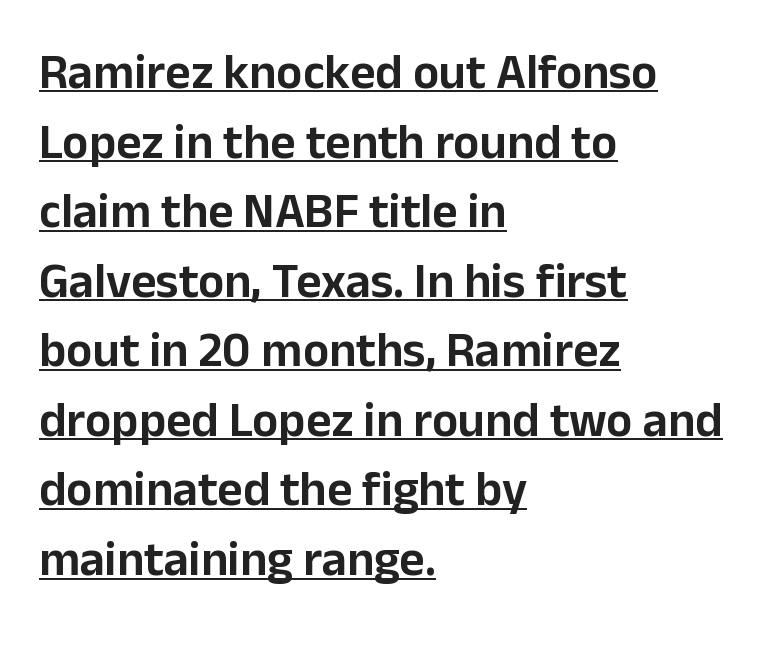
{"serif": "no", "italic": "no", "width": "normal", "stroke_contrast": "low", "x_height": "medium", "monospaced": "no", "underline": "yes", "align": "left", "line_spacing": "normal", "line_spacing_ratio": 1.42, "letter_spacing": "normal", "letter_spacing_em": 0.0, "glyph_px": 49}
